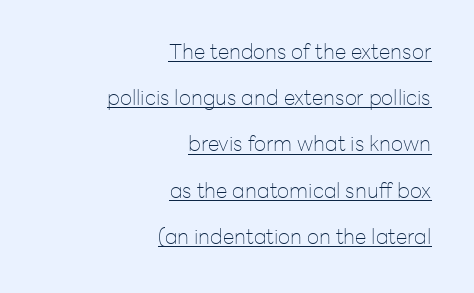
The image shows 21 px text type, upright; set right-aligned, loose line spacing (2.2x), normal letter spacing, underlined.
